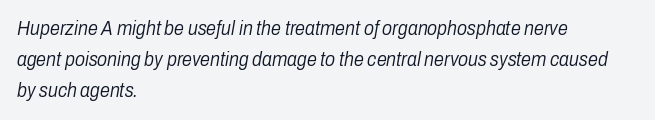
{"italic": "yes", "lean": "right", "slant_degrees": 10, "bold": "no", "underline": "no", "align": "left", "line_spacing": "normal", "line_spacing_ratio": 1.56, "letter_spacing": "normal", "letter_spacing_em": 0.0, "glyph_px": 20}
